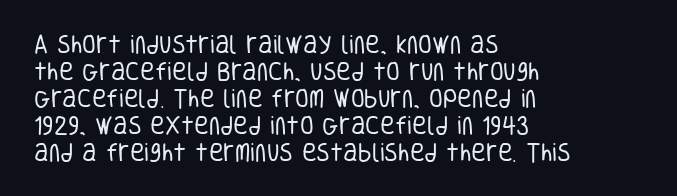
Q: Is the text bold? A: No.
Q: Is the text italic (slanted)? A: No, it is upright.
Q: Is the text underlined? A: No.
Q: How is the paragraph aligned? A: Left-aligned.
Q: Is the spacing between letters normal or unusually wide? A: Normal.
Q: Is the spacing between lines tight, normal or loose? A: Normal.
